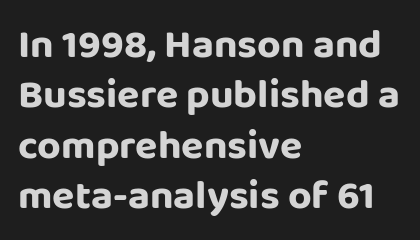
The area under the type is left untouched. Typeset ragged right — the left edge is the straight one. The line texture is even and compact thanks to regular tracking. Examine the stroke ends and you'll find no serifs. Think of a printed novel: that variable character pitch is what you see here. Posture: straight, roman, zero tilt.
